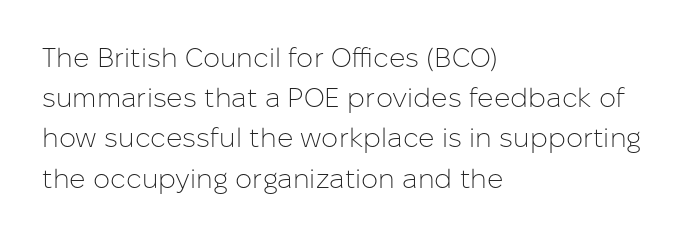
Q: Is the text bold? A: No.
Q: Is the text italic (slanted)? A: No, it is upright.
Q: Is the text underlined? A: No.
Q: How is the paragraph aligned? A: Left-aligned.
Q: Is the spacing between letters normal or unusually wide? A: Normal.
Q: Is the spacing between lines tight, normal or loose? A: Normal.
